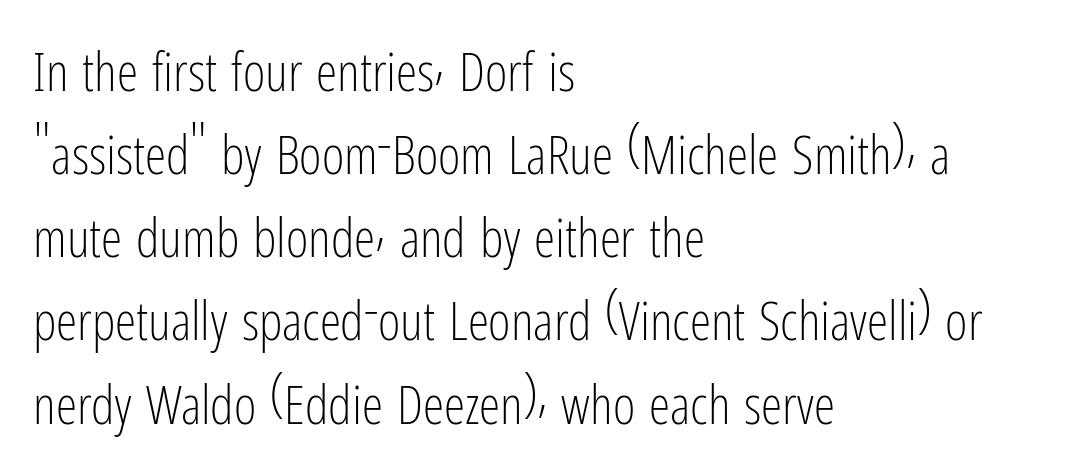
{"serif": "no", "italic": "no", "bold": "no", "weight": "light", "width": "condensed", "stroke_contrast": "low", "x_height": "medium", "monospaced": "no", "underline": "no", "align": "left", "line_spacing": "normal", "line_spacing_ratio": 1.54, "letter_spacing": "normal", "letter_spacing_em": 0.0, "glyph_px": 54}
